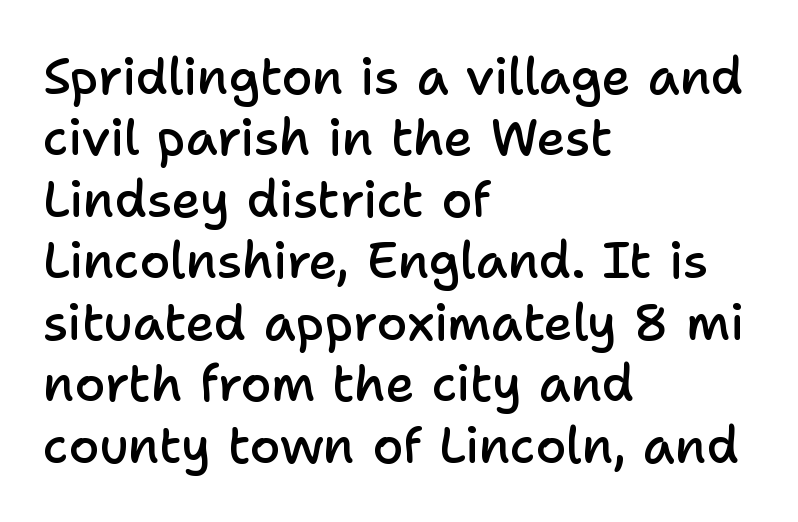
Q: Is the text bold? A: Semi-bold.
Q: Is the text italic (slanted)? A: No, it is upright.
Q: Is the typeface a serif or a sans-serif typeface? A: Sans-serif.
Q: Is the text underlined? A: No.
Q: How is the paragraph aligned? A: Left-aligned.
Q: Is the spacing between letters normal or unusually wide? A: Normal.
Q: Width (condensed, normal, or wide)? A: Normal.
Q: Stroke contrast? A: Low.
Q: x-height? A: Medium.
Q: Monospaced? A: No.
